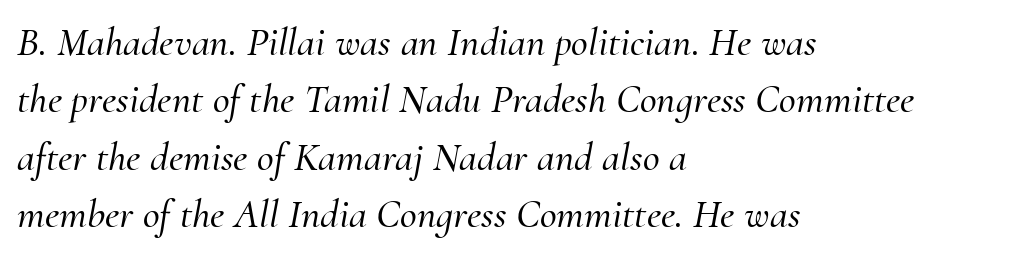
Q: Is the text italic (slanted)? A: Yes, it leans right by about 10 degrees.
Q: Is the typeface a serif or a sans-serif typeface? A: Serif.
Q: Is the text underlined? A: No.
Q: How is the paragraph aligned? A: Left-aligned.
Q: Is the spacing between letters normal or unusually wide? A: Normal.
Q: Is the spacing between lines tight, normal or loose? A: Normal.
Q: Width (condensed, normal, or wide)? A: Normal.
Q: Stroke contrast? A: Medium.
Q: x-height? A: Small.
Q: Monospaced? A: No.
